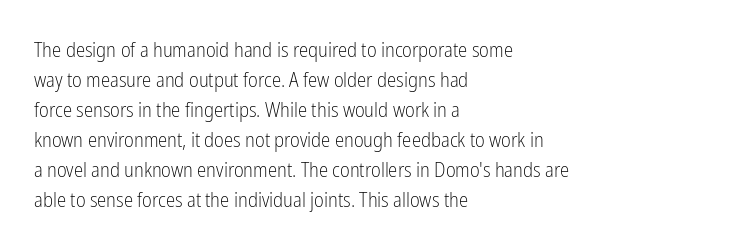
{"italic": "no", "bold": "no", "underline": "no", "align": "left", "line_spacing": "normal", "line_spacing_ratio": 1.43, "letter_spacing": "normal", "letter_spacing_em": 0.0, "glyph_px": 21}
